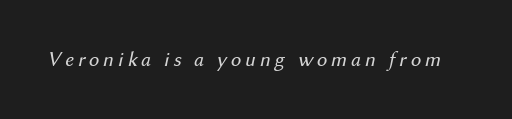
{"italic": "yes", "lean": "right", "slant_degrees": 12, "bold": "no", "underline": "no", "glyph_px": 21}
